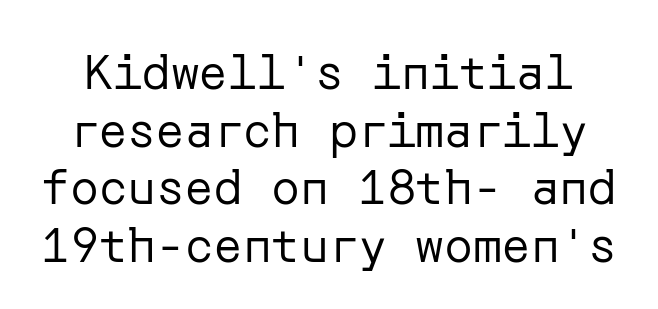
The image shows 48 px regular-weight sans-serif type, upright; set line spacing 1.2x, normal letter spacing, not underlined; low stroke contrast and a medium x-height.
